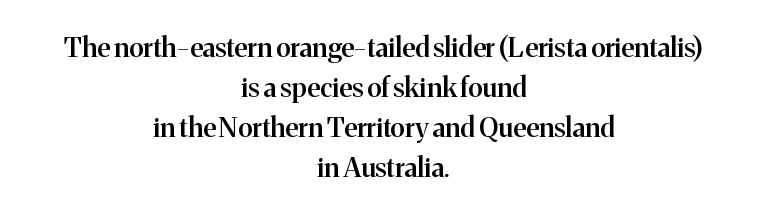
Successive baselines arrive at the customary interval. Glance below the letters and you will spot only blank space. Does the weight exceed regular? Yes, but only to semibold. In terms of posture, this sample is upright. Both edges are ragged and mirror each other, which tells us the setting is centered. This sample uses plain, unmodified letter spacing.
